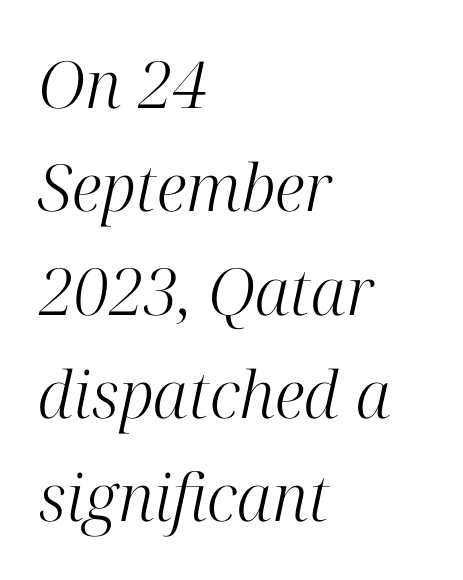
Is this a fixed-width face? No — the glyphs have proportional, varying widths. Has an underline been added? It has not. Compared with typical body copy, the letter spacing here is the same. Leading matches the norm, producing a regular column. Yep, that's italic — everything's leaning.
